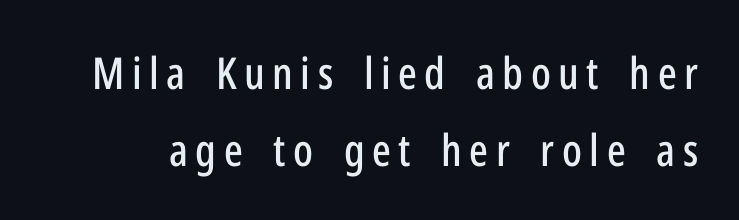
Q: Is the text italic (slanted)? A: No, it is upright.
Q: Is the typeface a serif or a sans-serif typeface? A: Sans-serif.
Q: Is the text underlined? A: No.
Q: Width (condensed, normal, or wide)? A: Condensed.
Q: Stroke contrast? A: Low.
Q: x-height? A: Medium.
Q: Monospaced? A: No.
